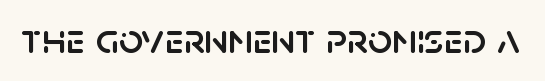
{"serif": "no", "italic": "no", "width": "normal", "stroke_contrast": "low", "x_height": "large", "monospaced": "no", "underline": "no", "letter_spacing": "normal", "letter_spacing_em": 0.0, "glyph_px": 43}
